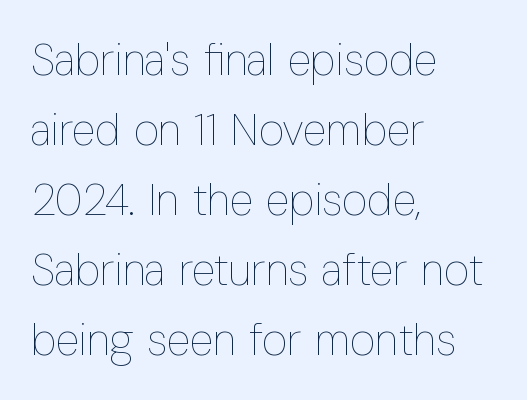
The image shows 44 px thin, condensed type, upright; set left-aligned, normal line spacing (1.59x), normal letter spacing, not underlined; low stroke contrast and a medium x-height.
